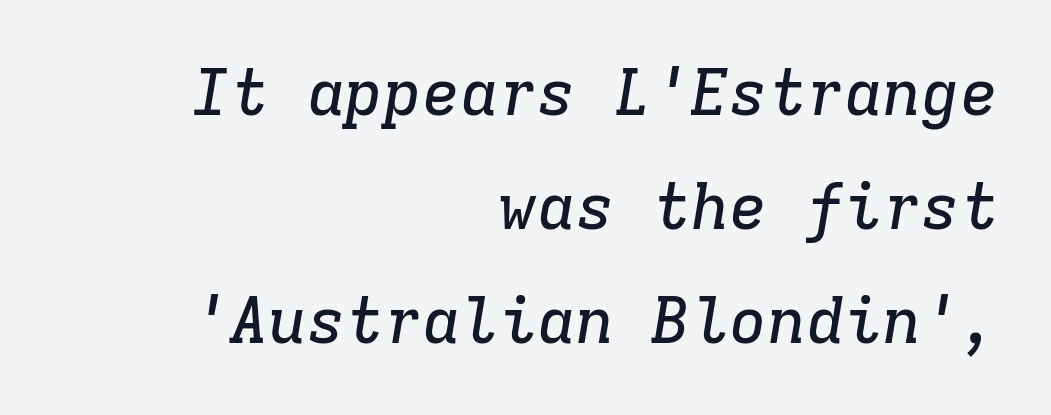
{"serif": "yes", "italic": "yes", "lean": "right", "slant_degrees": 9, "width": "normal", "stroke_contrast": "low", "x_height": "medium", "monospaced": "yes", "underline": "no", "align": "right", "line_spacing_ratio": 1.78, "letter_spacing": "normal", "letter_spacing_em": 0.0, "glyph_px": 64}
